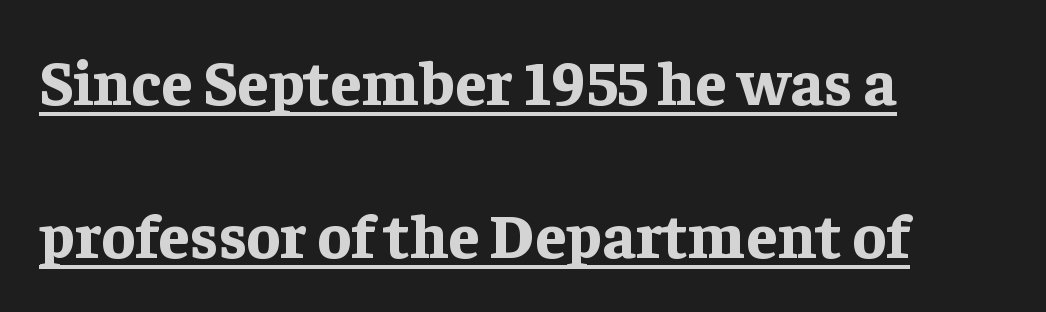
Regarding leading, the lines here are spaced well apart. Is this a sans? No — the strokes have serifs. The face used here appears with an underline applied. All the whitespace from short lines collects on the right.
